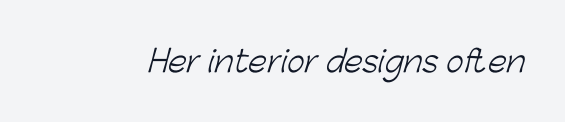
Q: Is the text bold? A: No.
Q: Is the typeface a serif or a sans-serif typeface? A: Sans-serif.
Q: Is the text underlined? A: No.
Q: Is the spacing between letters normal or unusually wide? A: Normal.
Q: Width (condensed, normal, or wide)? A: Normal.
Q: Stroke contrast? A: Low.
Q: x-height? A: Medium.
Q: Monospaced? A: No.
